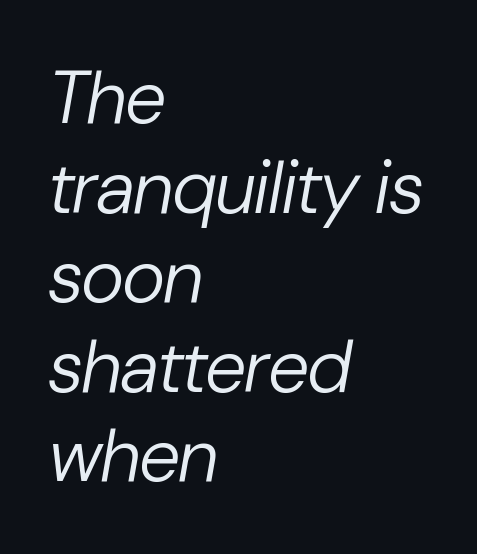
Each line starts at the same left margin while the right side varies. A typesetter would mark this as italic. No extra tracking has been applied to these lines. The weight would be labelled regular, book, light, or lighter still. No word sits above an underline.
